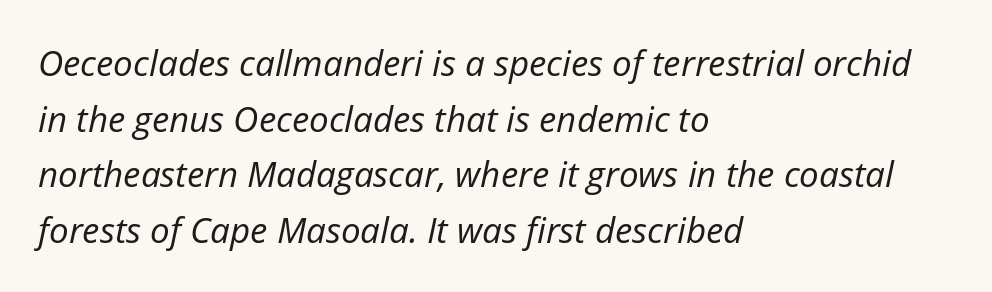
Each row of text sits above clean, open space. The strokes are not fattened; the text isn't bold. Style check: oblique. In terms of leading, this rendering sits right in the middle. Is the block centered? No — it sits flush against the left margin.
